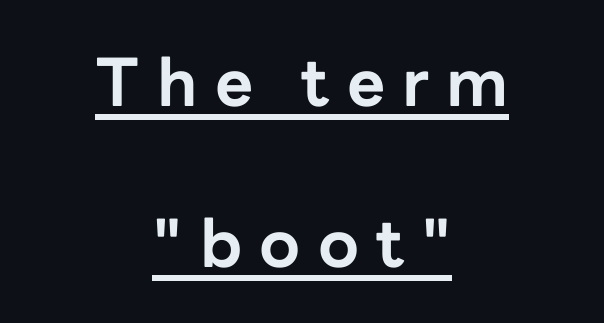
Q: Is the text bold? A: Yes.
Q: Is the text italic (slanted)? A: No, it is upright.
Q: Is the typeface a serif or a sans-serif typeface? A: Sans-serif.
Q: Is the text underlined? A: Yes.
Q: How is the paragraph aligned? A: Centered.
Q: Is the spacing between letters normal or unusually wide? A: Unusually wide.
Q: Is the spacing between lines tight, normal or loose? A: Loose.
Q: Width (condensed, normal, or wide)? A: Normal.
Q: Stroke contrast? A: Low.
Q: x-height? A: Medium.
Q: Monospaced? A: No.
